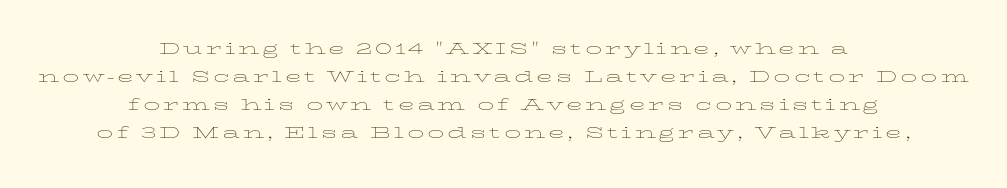
The image shows 22 px text type, upright; set centered, normal line spacing (1.27x), not underlined.
